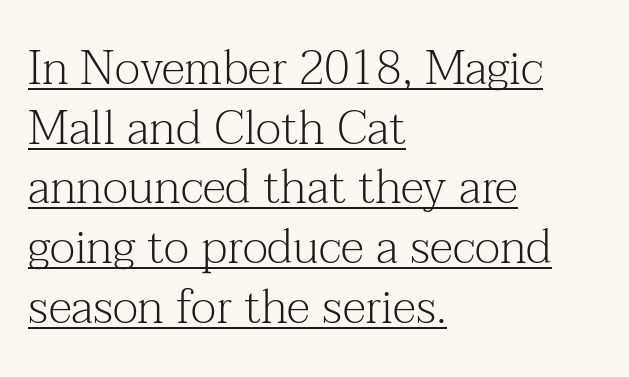
{"serif": "yes", "italic": "no", "bold": "no", "weight": "light", "width": "normal", "stroke_contrast": "medium", "x_height": "medium", "monospaced": "no", "underline": "yes", "align": "left", "line_spacing": "normal", "line_spacing_ratio": 1.27, "letter_spacing": "normal", "letter_spacing_em": 0.0, "glyph_px": 47}
